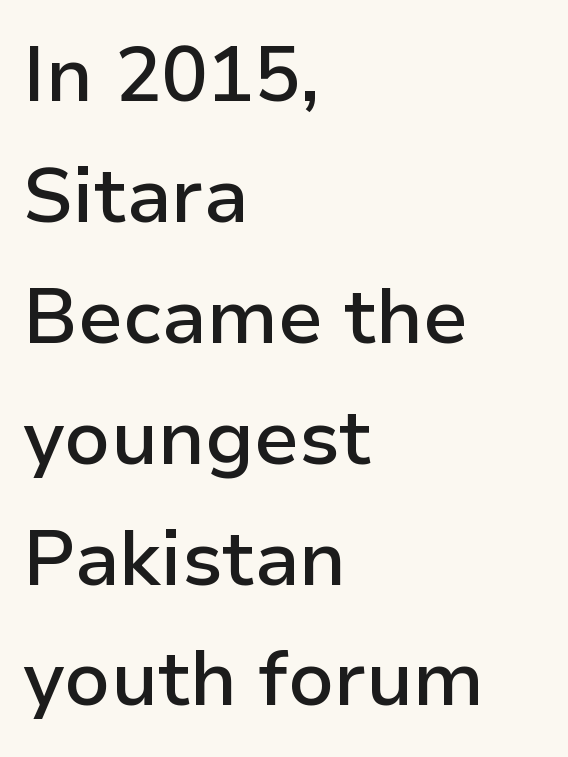
Q: Is the text bold? A: Semi-bold.
Q: Is the text italic (slanted)? A: No, it is upright.
Q: Is the typeface a serif or a sans-serif typeface? A: Sans-serif.
Q: Is the text underlined? A: No.
Q: How is the paragraph aligned? A: Left-aligned.
Q: Is the spacing between letters normal or unusually wide? A: Normal.
Q: Is the spacing between lines tight, normal or loose? A: Normal.
Q: Width (condensed, normal, or wide)? A: Normal.
Q: Stroke contrast? A: Low.
Q: x-height? A: Medium.
Q: Monospaced? A: No.
